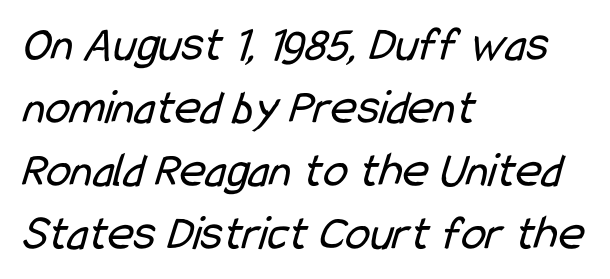
The image shows 50 px regular-weight, condensed sans-serif type; set left-aligned, normal line spacing (1.26x), normal letter spacing, not underlined; low stroke contrast and a medium x-height.
